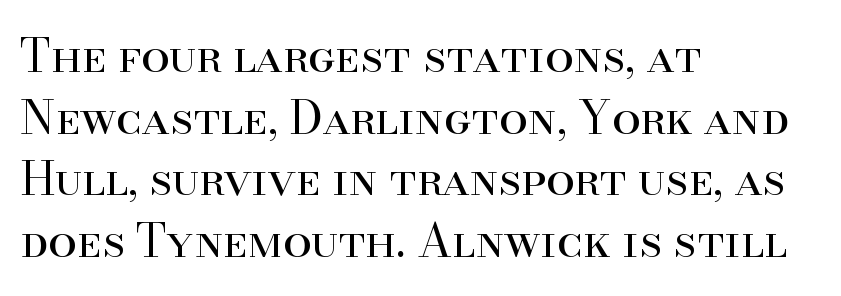
The image shows 46 px regular-weight serif type, upright; set left-aligned, normal line spacing (1.34x), normal letter spacing, not underlined; high stroke contrast and a small x-height.
